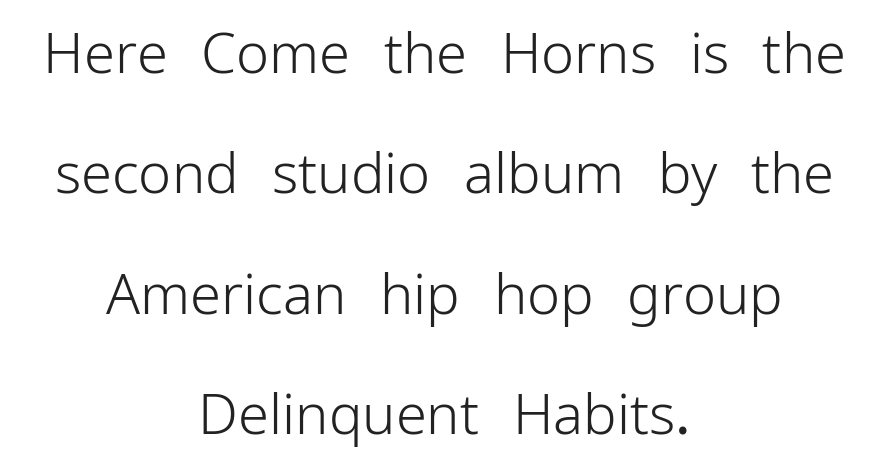
{"serif": "no", "italic": "no", "bold": "no", "weight": "light", "width": "normal", "stroke_contrast": "low", "x_height": "medium", "monospaced": "no", "underline": "no", "align": "center", "line_spacing": "loose", "line_spacing_ratio": 2.15, "letter_spacing": "normal", "letter_spacing_em": 0.0, "glyph_px": 56}
